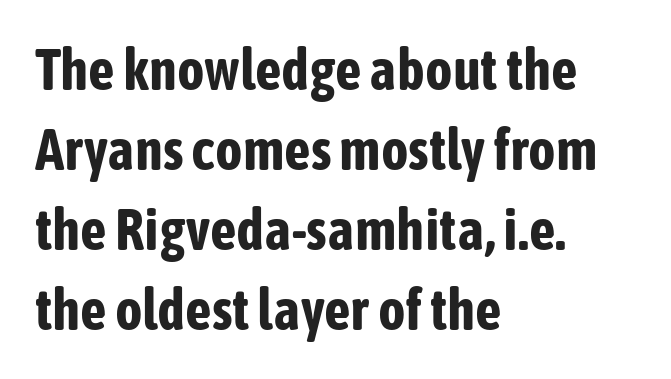
The image shows 58 px bold, condensed sans-serif type, upright; set left-aligned, normal line spacing (1.38x), normal letter spacing, not underlined; low stroke contrast and a medium x-height.
